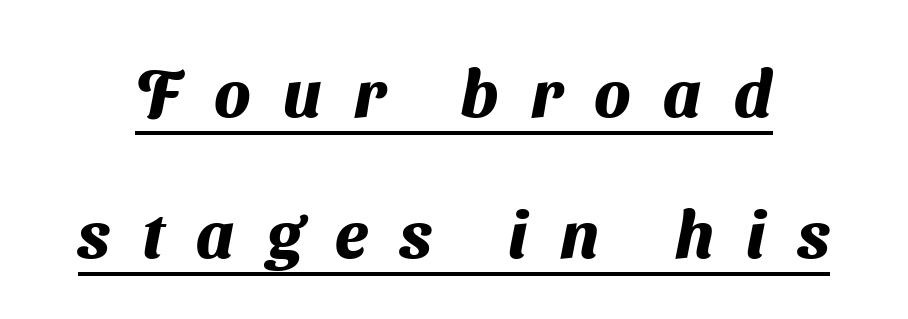
Q: Is the text bold? A: Yes.
Q: Is the typeface a serif or a sans-serif typeface? A: Sans-serif.
Q: Is the text underlined? A: Yes.
Q: Is the spacing between letters normal or unusually wide? A: Unusually wide.
Q: Is the spacing between lines tight, normal or loose? A: Loose.
Q: Width (condensed, normal, or wide)? A: Normal.
Q: Stroke contrast? A: Medium.
Q: x-height? A: Medium.
Q: Monospaced? A: No.
